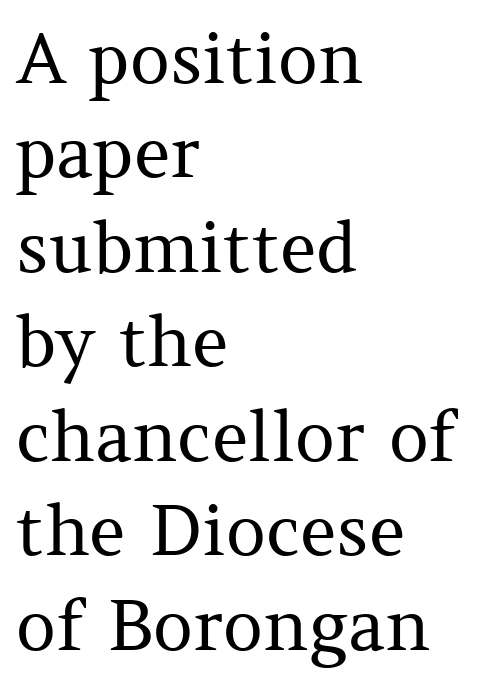
Stroke terminals: seriffed. Every row of glyphs begins at an identical x-position on the left. Type without underlining. Regular leading.
